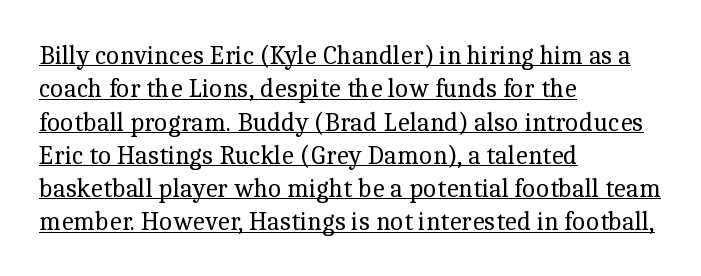
{"italic": "no", "bold": "no", "underline": "yes", "align": "left", "line_spacing": "normal", "line_spacing_ratio": 1.28, "letter_spacing": "normal", "letter_spacing_em": 0.0, "glyph_px": 26}
